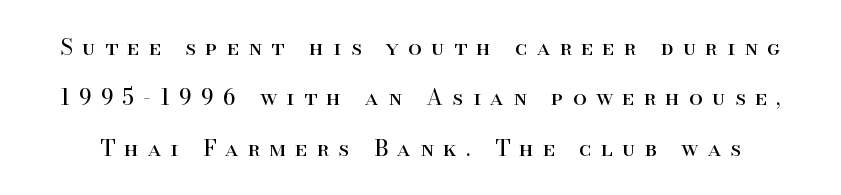
The image shows 22 px text type, upright; set loose line spacing (2.29x), unusually wide letter spacing (+0.43 em), not underlined.
